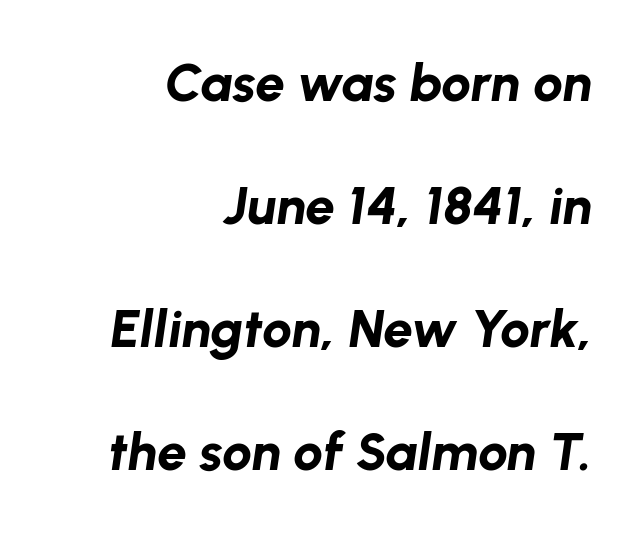
Q: Is the text bold? A: Yes.
Q: Is the text italic (slanted)? A: Yes, it leans right by about 8 degrees.
Q: Is the text underlined? A: No.
Q: How is the paragraph aligned? A: Right-aligned.
Q: Is the spacing between letters normal or unusually wide? A: Normal.
Q: Is the spacing between lines tight, normal or loose? A: Loose.
Q: Width (condensed, normal, or wide)? A: Normal.
Q: Stroke contrast? A: Low.
Q: x-height? A: Medium.
Q: Monospaced? A: No.
